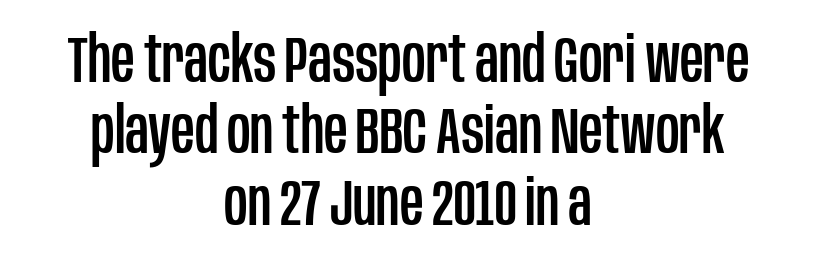
{"serif": "no", "italic": "no", "width": "condensed", "stroke_contrast": "low", "x_height": "large", "monospaced": "no", "underline": "no", "align": "center", "line_spacing": "tight", "line_spacing_ratio": 1.1, "letter_spacing": "normal", "letter_spacing_em": 0.0, "glyph_px": 65}
